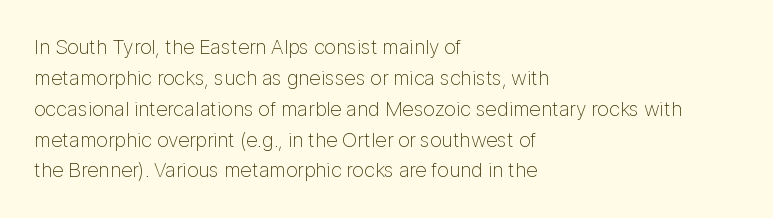
The image shows 21 px text type, upright; set left-aligned, normal line spacing (1.47x), normal letter spacing, not underlined.
